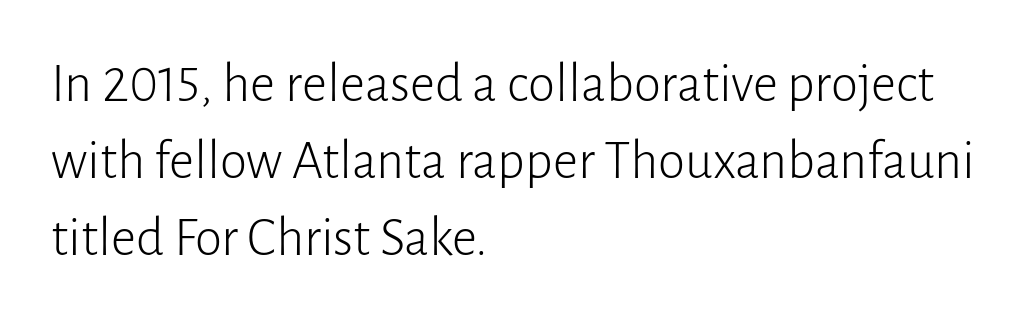
The image shows 55 px light sans-serif type, upright; set left-aligned, normal line spacing (1.4x), normal letter spacing, not underlined; low stroke contrast and a medium x-height.
